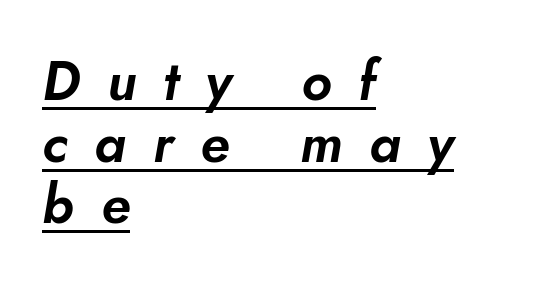
The image shows 54 px text type, italic (leaning right); set left-aligned, tight line spacing (1.14x), unusually wide letter spacing (+0.5 em), underlined; low stroke contrast and a small x-height.
